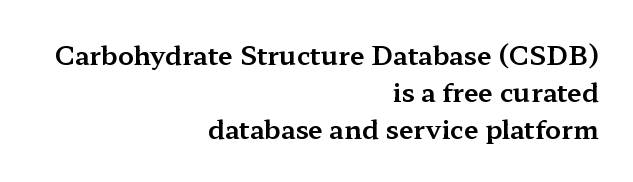
Q: Is the text italic (slanted)? A: No, it is upright.
Q: Is the text underlined? A: No.
Q: How is the paragraph aligned? A: Right-aligned.
Q: Is the spacing between letters normal or unusually wide? A: Normal.
Q: Is the spacing between lines tight, normal or loose? A: Normal.
